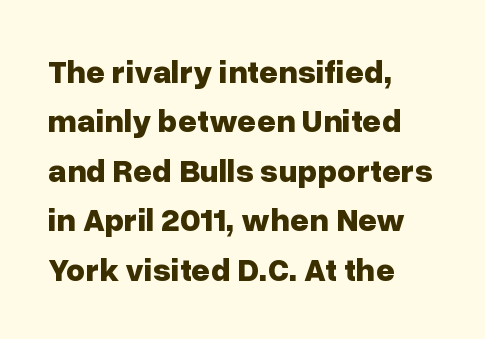
The image shows 33 px bold sans-serif type, upright; set left-aligned, normal line spacing (1.5x), normal letter spacing, not underlined; low stroke contrast and a medium x-height.
